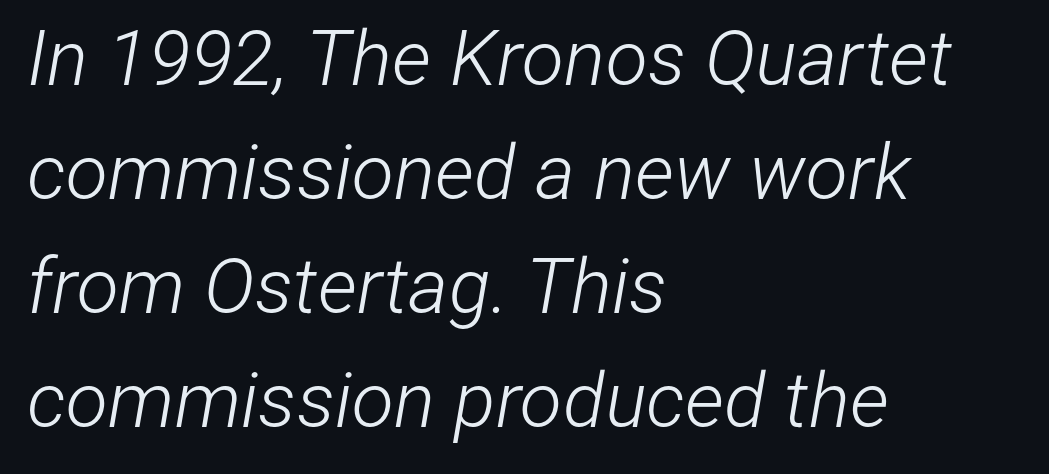
Do the characters align in a grid? No, the font is proportional. This sample keeps an unexceptional amount of space between lines. Leftover space on each line is placed entirely after the last word. Emphasis-style slanted type is in use.
